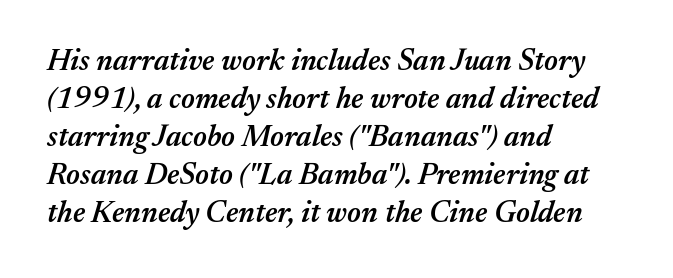
The image shows 30 px semibold type, italic (leaning right); set left-aligned, normal line spacing (1.27x), normal letter spacing, not underlined; medium stroke contrast and a medium x-height.
